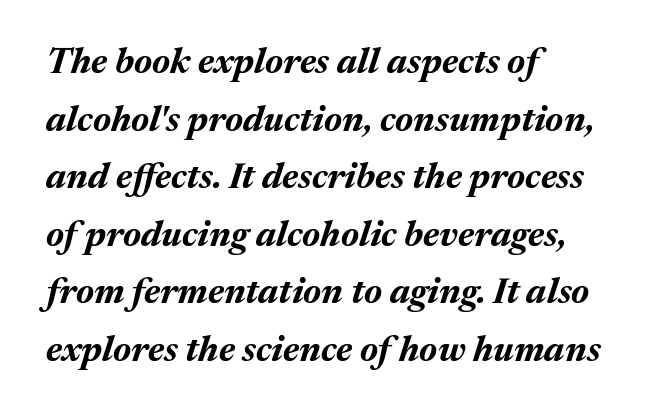
{"italic": "yes", "lean": "right", "slant_degrees": 17, "bold": "yes", "weight": "bold", "width": "normal", "stroke_contrast": "medium", "x_height": "medium", "monospaced": "no", "underline": "no", "align": "left", "line_spacing": "normal", "line_spacing_ratio": 1.6, "letter_spacing": "normal", "letter_spacing_em": 0.0, "glyph_px": 36}
